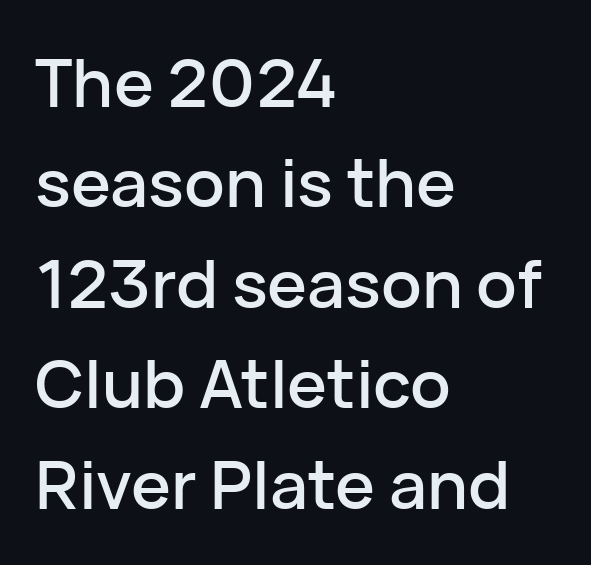
Compared with a centered layout, this one pins lines to the left instead. Honestly, the row spacing looks completely unremarkable. Each row of text sits above clean, open space. Italic? Not at all — the glyphs are vertical. This sample uses plain, unmodified letter spacing.
